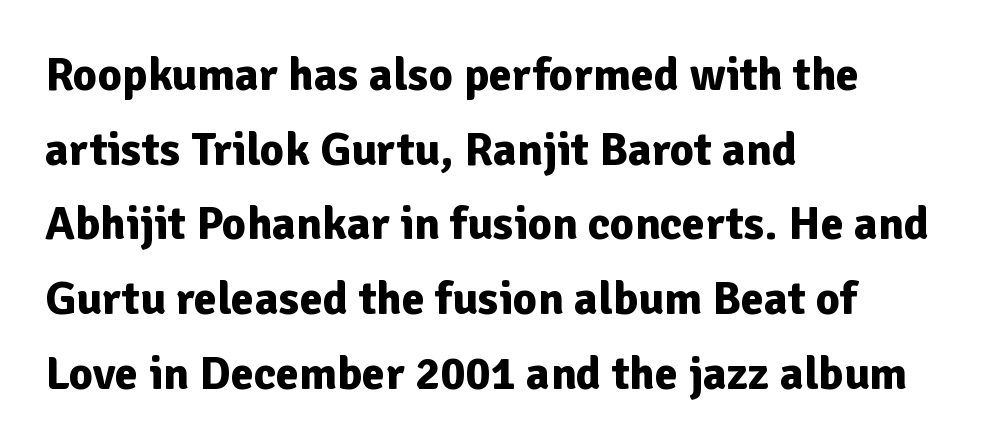
The image shows 47 px bold sans-serif type, upright; set left-aligned, normal line spacing (1.59x), normal letter spacing, not underlined; low stroke contrast and a medium x-height.
